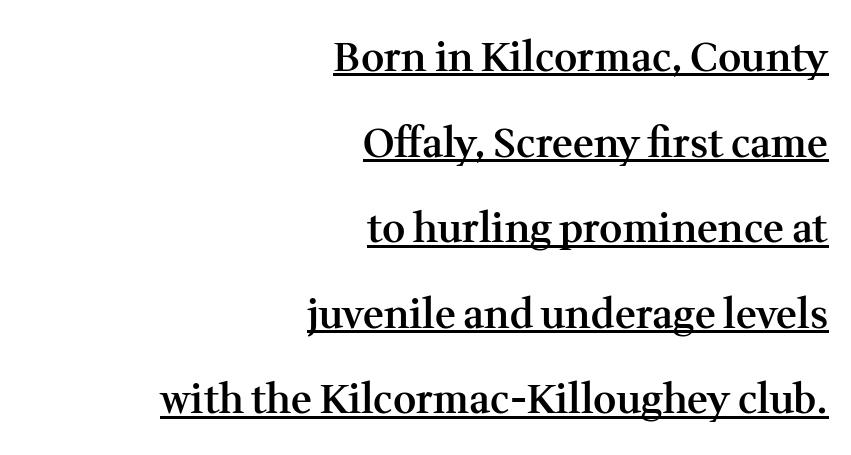
Q: Is the text bold? A: Semi-bold.
Q: Is the text italic (slanted)? A: No, it is upright.
Q: Is the typeface a serif or a sans-serif typeface? A: Serif.
Q: Is the text underlined? A: Yes.
Q: How is the paragraph aligned? A: Right-aligned.
Q: Is the spacing between letters normal or unusually wide? A: Normal.
Q: Is the spacing between lines tight, normal or loose? A: Loose.
Q: Width (condensed, normal, or wide)? A: Normal.
Q: Stroke contrast? A: Medium.
Q: x-height? A: Medium.
Q: Monospaced? A: No.
